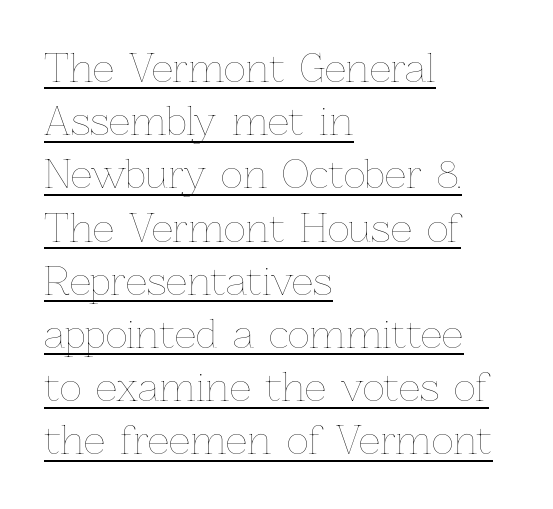
{"italic": "no", "bold": "no", "weight": "thin", "width": "normal", "stroke_contrast": "low", "x_height": "medium", "monospaced": "no", "underline": "yes", "align": "left", "line_spacing": "normal", "line_spacing_ratio": 1.4, "letter_spacing": "normal", "letter_spacing_em": 0.0, "glyph_px": 38}
